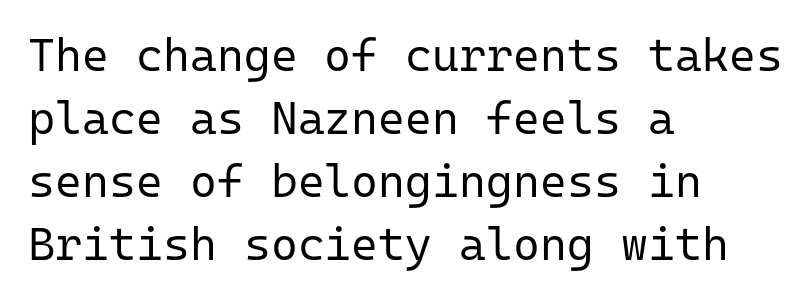
The image shows 46 px regular-weight sans-serif type, upright, monospaced; set left-aligned, normal line spacing (1.37x), normal letter spacing, not underlined; low stroke contrast and a medium x-height.
